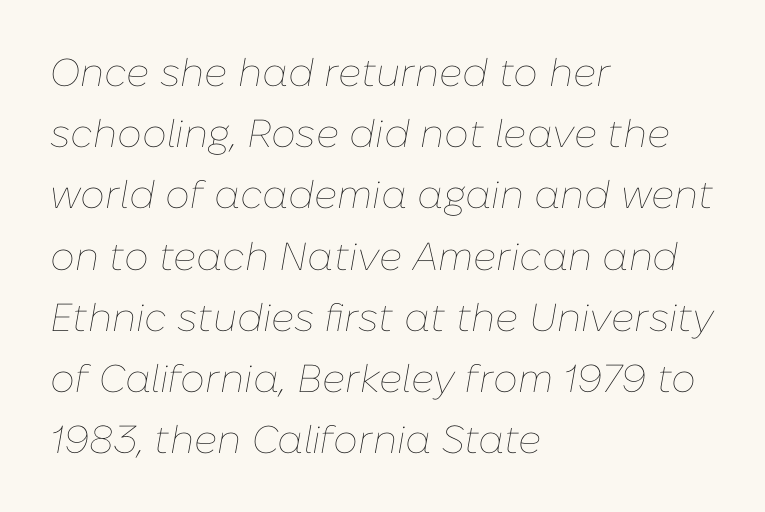
Q: Is the text bold? A: No.
Q: Is the text italic (slanted)? A: Yes, it leans right by about 10 degrees.
Q: Is the text underlined? A: No.
Q: How is the paragraph aligned? A: Left-aligned.
Q: Is the spacing between letters normal or unusually wide? A: Normal.
Q: Is the spacing between lines tight, normal or loose? A: Normal.
Q: Width (condensed, normal, or wide)? A: Normal.
Q: Stroke contrast? A: Low.
Q: x-height? A: Medium.
Q: Monospaced? A: No.
